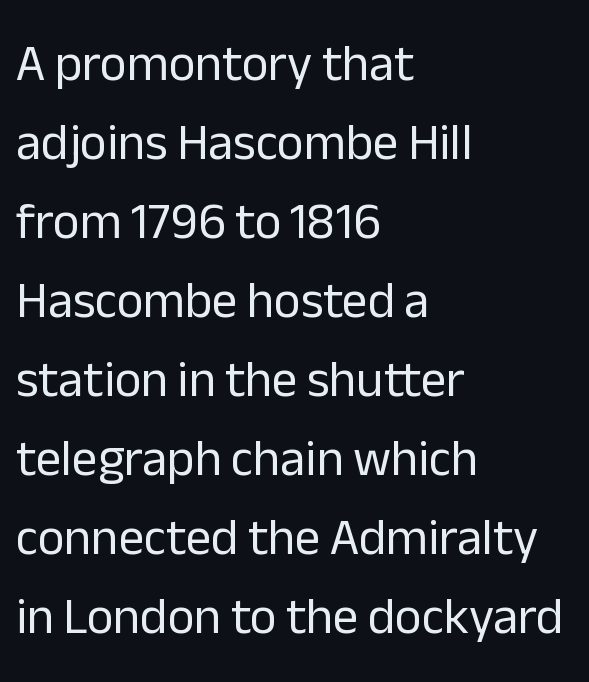
The image shows 51 px regular-weight sans-serif type, upright; set left-aligned, normal line spacing (1.55x), normal letter spacing, not underlined; low stroke contrast and a medium x-height.
